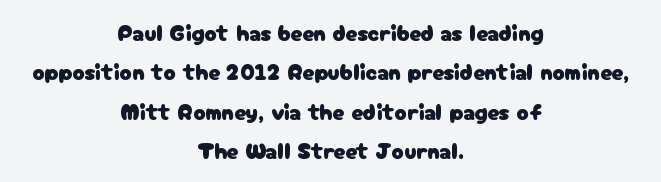
Rule under the text: the space is simply empty. This sample uses an upright cut, with every glyph sitting square on the baseline. In CSS terms this would be text-align: center. Glyph-to-glyph distance matches everyday printed text.
